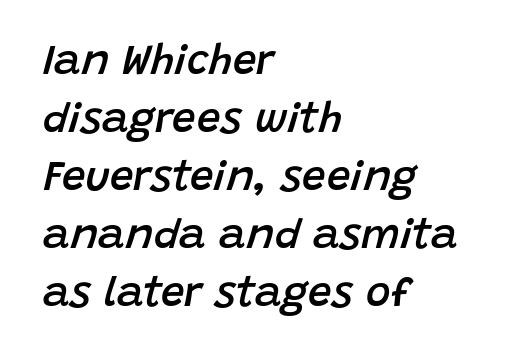
{"italic": "yes", "lean": "right", "slant_degrees": 15, "bold": "semi", "weight": "semibold", "width": "normal", "stroke_contrast": "low", "x_height": "large", "monospaced": "no", "underline": "no", "align": "left", "line_spacing": "normal", "line_spacing_ratio": 1.38, "letter_spacing": "normal", "letter_spacing_em": 0.0, "glyph_px": 42}
